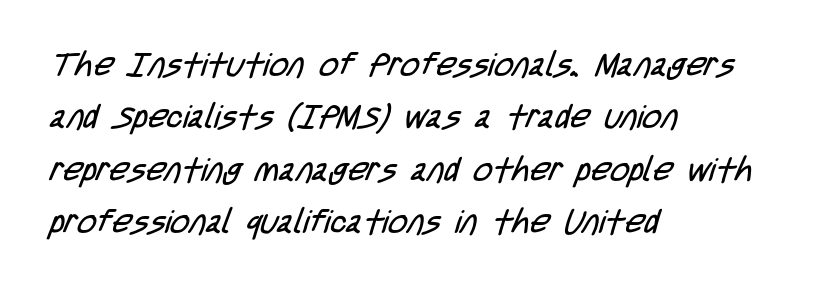
{"serif": "no", "bold": "no", "weight": "regular", "width": "condensed", "stroke_contrast": "low", "x_height": "large", "monospaced": "no", "underline": "no", "align": "left", "line_spacing": "normal", "line_spacing_ratio": 1.59, "letter_spacing": "normal", "letter_spacing_em": 0.0, "glyph_px": 33}
